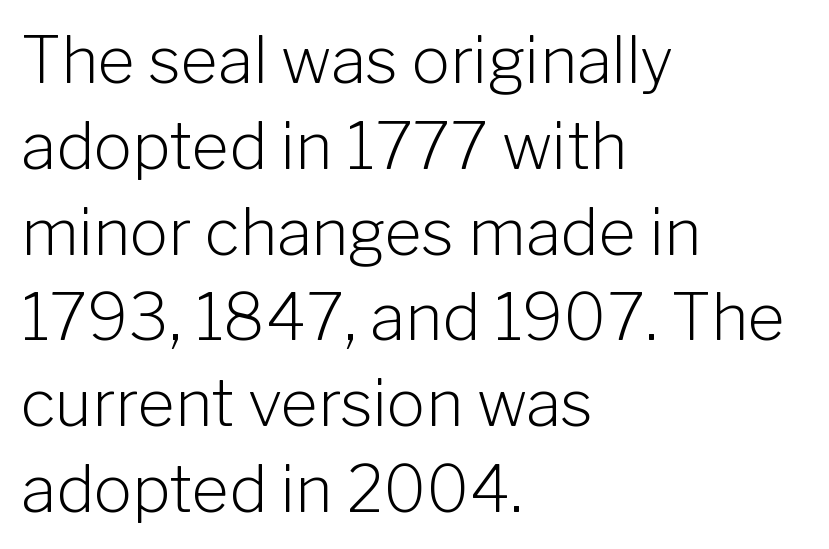
{"serif": "no", "italic": "no", "bold": "no", "weight": "light", "width": "normal", "stroke_contrast": "low", "x_height": "medium", "monospaced": "no", "underline": "no", "align": "left", "line_spacing": "normal", "line_spacing_ratio": 1.34, "letter_spacing": "normal", "letter_spacing_em": 0.0, "glyph_px": 64}
